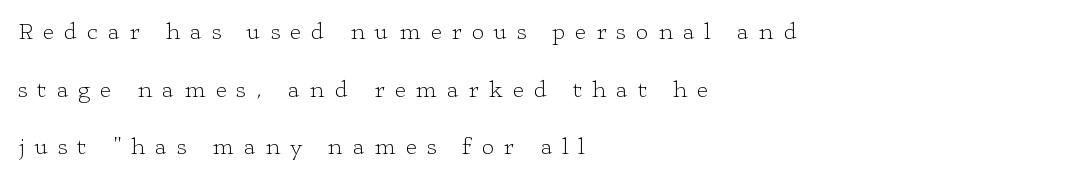
{"italic": "no", "bold": "no", "underline": "no", "align": "left", "line_spacing": "loose", "line_spacing_ratio": 2.4, "letter_spacing": "wide", "letter_spacing_em": 0.41, "glyph_px": 24}
